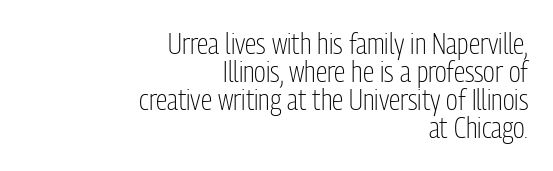
Q: Is the text bold? A: No.
Q: Is the text italic (slanted)? A: No, it is upright.
Q: Is the typeface a serif or a sans-serif typeface? A: Sans-serif.
Q: Is the text underlined? A: No.
Q: How is the paragraph aligned? A: Right-aligned.
Q: Is the spacing between letters normal or unusually wide? A: Normal.
Q: Is the spacing between lines tight, normal or loose? A: Tight.
Q: Width (condensed, normal, or wide)? A: Condensed.
Q: Stroke contrast? A: Low.
Q: x-height? A: Medium.
Q: Monospaced? A: No.
